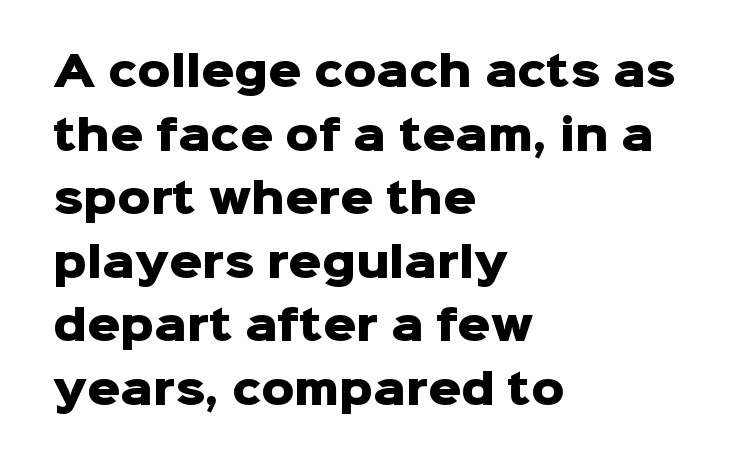
{"serif": "no", "italic": "no", "bold": "yes", "weight": "heavy", "width": "normal", "stroke_contrast": "low", "x_height": "medium", "monospaced": "no", "underline": "no", "align": "left", "line_spacing": "normal", "line_spacing_ratio": 1.55, "letter_spacing": "normal", "letter_spacing_em": 0.0, "glyph_px": 41}
